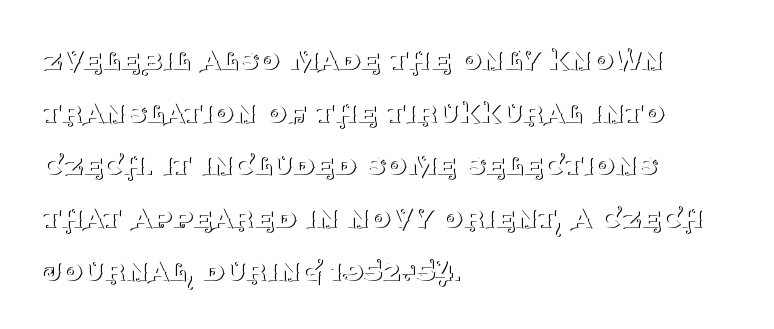
Q: Is the text bold? A: No.
Q: Is the text italic (slanted)? A: No, it is upright.
Q: Is the typeface a serif or a sans-serif typeface? A: Serif.
Q: Is the text underlined? A: No.
Q: How is the paragraph aligned? A: Left-aligned.
Q: Is the spacing between letters normal or unusually wide? A: Normal.
Q: Is the spacing between lines tight, normal or loose? A: Normal.
Q: Width (condensed, normal, or wide)? A: Normal.
Q: Stroke contrast? A: Medium.
Q: x-height? A: Large.
Q: Monospaced? A: No.
